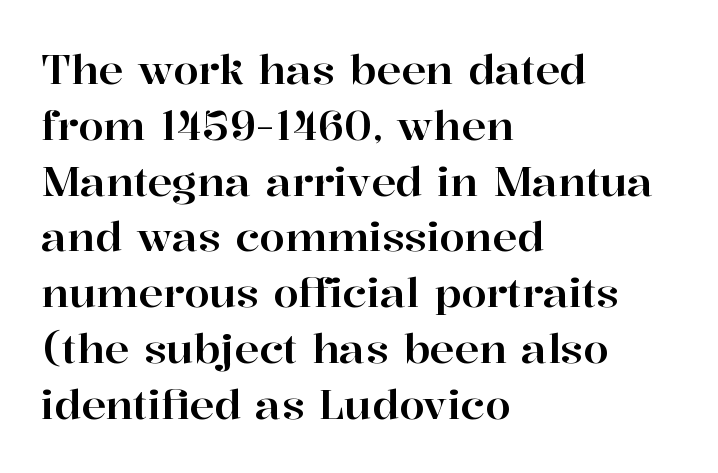
Italic? Not at all — the glyphs are vertical. Little horizontal feet cap the strokes, marking this as serif type. The type is set solid horizontally, with unmodified tracking. Note the varied advance widths — an 'i' is clearly narrower than an 'm'. The zone under the glyphs is completely vacant.
